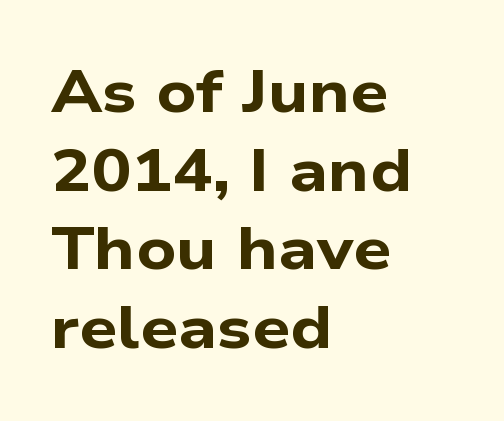
Each line starts at the same left margin while the right side varies. This sample keeps an unexceptional amount of space between lines. Pretty heavy lettering here — definitely bold. Stroke terminals: plain, sans-serif. This rendering features lettering with no underline.
